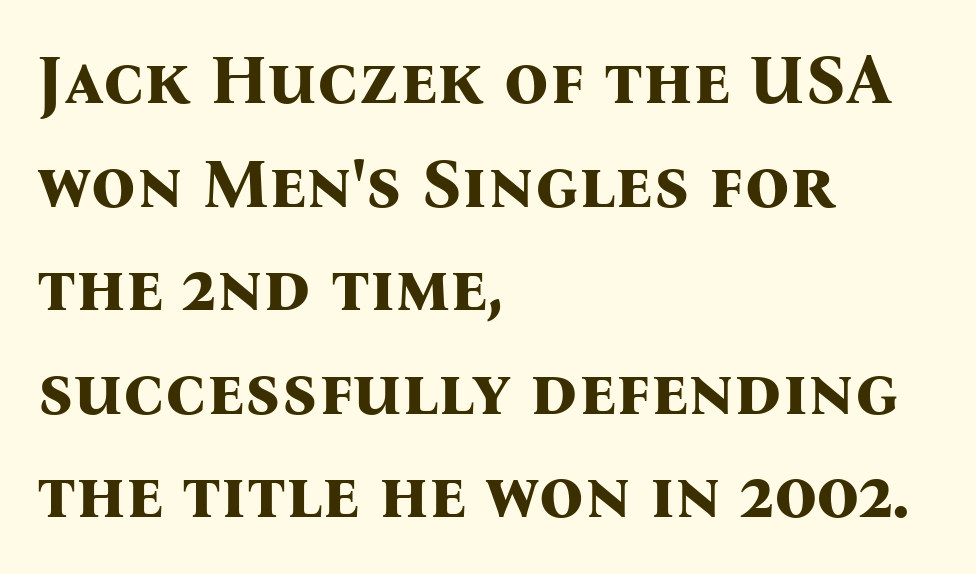
Q: Is the text bold? A: Yes.
Q: Is the text italic (slanted)? A: No, it is upright.
Q: Is the typeface a serif or a sans-serif typeface? A: Serif.
Q: Is the text underlined? A: No.
Q: How is the paragraph aligned? A: Left-aligned.
Q: Is the spacing between letters normal or unusually wide? A: Normal.
Q: Is the spacing between lines tight, normal or loose? A: Normal.
Q: Width (condensed, normal, or wide)? A: Normal.
Q: Stroke contrast? A: Medium.
Q: x-height? A: Medium.
Q: Monospaced? A: No.
